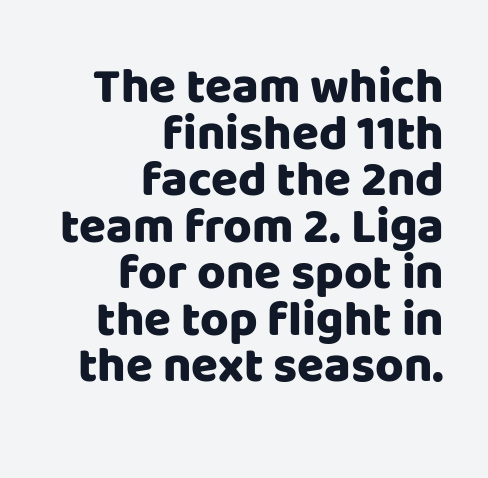
The image shows 49 px heavy sans-serif type, upright; set right-aligned, tight line spacing (0.95x), normal letter spacing, not underlined; low stroke contrast and a large x-height.
